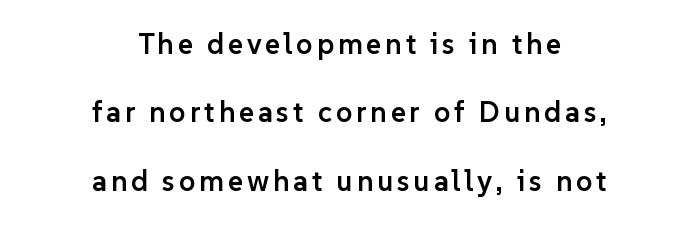
The image shows 29 px semibold sans-serif type, upright; set centered, loose line spacing (2.36x), not underlined; low stroke contrast and a medium x-height.
